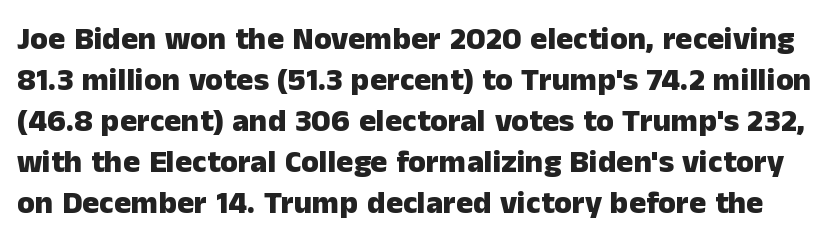
Each new line begins a customary step beneath the previous one. You can tell from the bare stems that sans-serif type was used. The letters are bold, with thick, heavy strokes. When letters stand straight like this, we call the style roman or upright.
